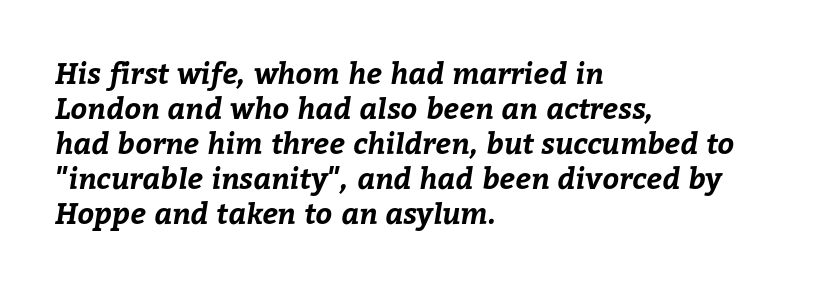
The image shows 29 px bold type; set left-aligned, line spacing 1.21x, normal letter spacing, not underlined; low stroke contrast and a medium x-height.
